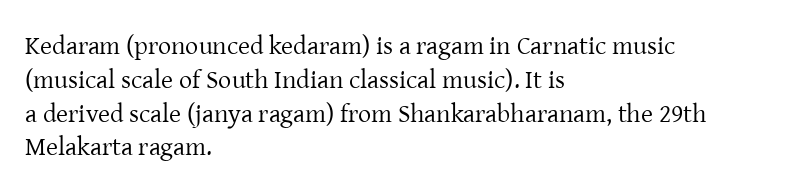
Descenders are the only things crossing below the line. Vertical strokes here are truly vertical. Compared with typical paragraphs, the rows here are spaced about the same. The setting favours the left margin, as ordinary paragraphs usually do.
